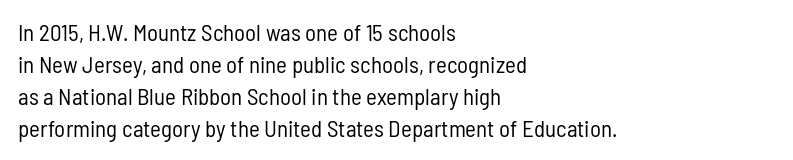
{"italic": "no", "bold": "no", "underline": "no", "align": "left", "line_spacing": "normal", "line_spacing_ratio": 1.39, "letter_spacing": "normal", "letter_spacing_em": 0.0, "glyph_px": 23}
